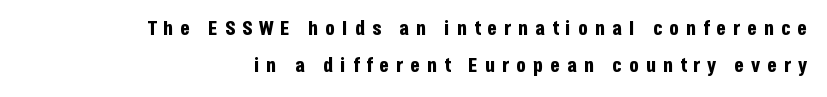
Q: Is the text bold? A: Yes.
Q: Is the text italic (slanted)? A: No, it is upright.
Q: Is the text underlined? A: No.
Q: How is the paragraph aligned? A: Right-aligned.
Q: Is the spacing between letters normal or unusually wide? A: Unusually wide.
